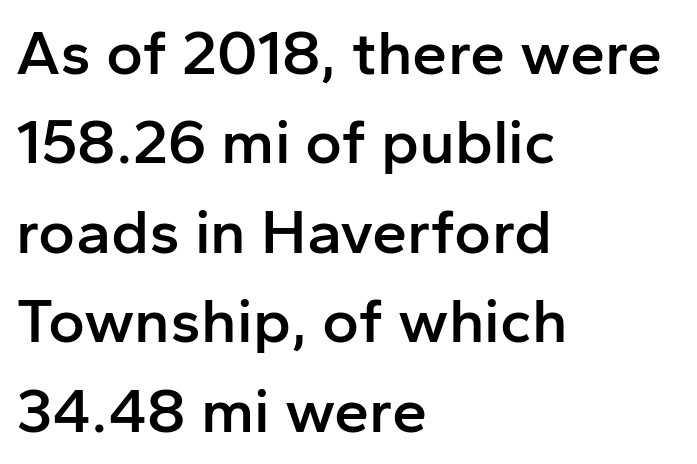
{"serif": "no", "italic": "no", "bold": "semi", "weight": "semibold", "width": "normal", "stroke_contrast": "low", "x_height": "medium", "monospaced": "no", "underline": "no", "align": "left", "line_spacing": "normal", "line_spacing_ratio": 1.42, "letter_spacing": "normal", "letter_spacing_em": 0.0, "glyph_px": 63}
